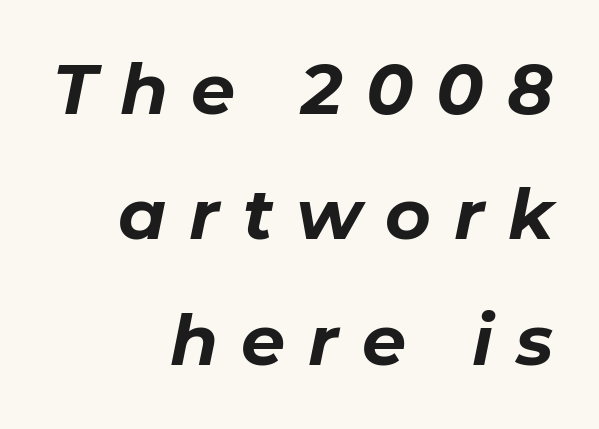
{"italic": "yes", "lean": "right", "slant_degrees": 11, "bold": "yes", "weight": "bold", "width": "normal", "stroke_contrast": "low", "x_height": "medium", "monospaced": "no", "underline": "no", "align": "right", "line_spacing_ratio": 1.79, "letter_spacing": "wide", "letter_spacing_em": 0.33, "glyph_px": 70}
